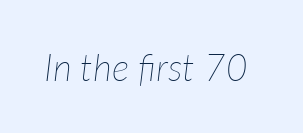
The horizontal fit of the characters is conventional and even. On a weight scale, this lands at 450 or below. Bare-footed words on every line. Think of a printed novel: that variable character pitch is what you see here.
